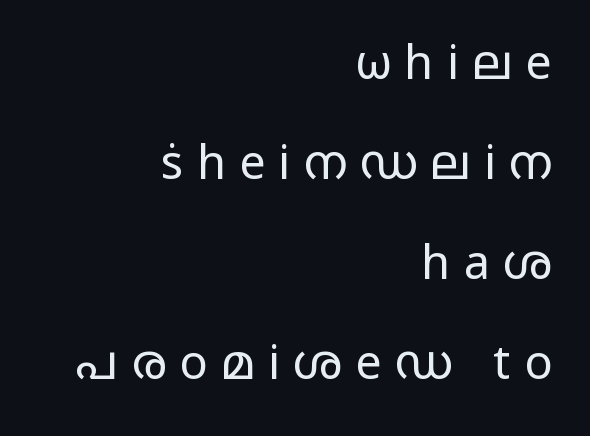
The image shows 47 px regular-weight, wide sans-serif type, upright; set right-aligned, loose line spacing (2.13x), unusually wide letter spacing (+0.28 em), not underlined; low stroke contrast and a medium x-height.
